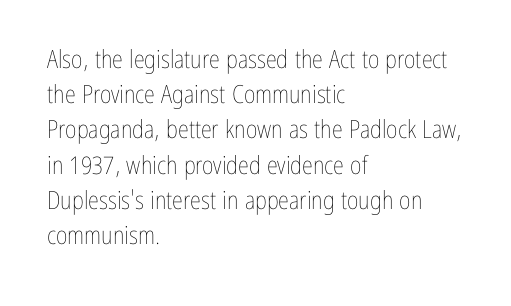
Q: Is the text bold? A: No.
Q: Is the text italic (slanted)? A: No, it is upright.
Q: Is the text underlined? A: No.
Q: How is the paragraph aligned? A: Left-aligned.
Q: Is the spacing between letters normal or unusually wide? A: Normal.
Q: Is the spacing between lines tight, normal or loose? A: Normal.
